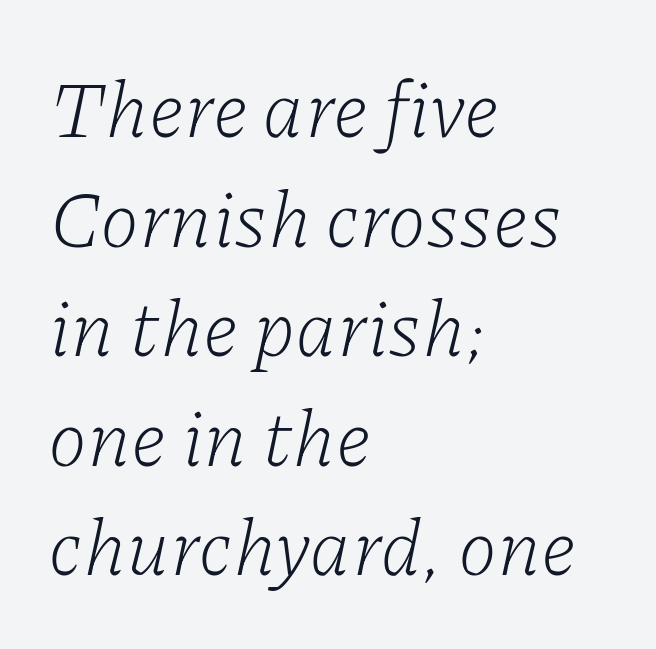
Q: Is the text bold? A: No.
Q: Is the text italic (slanted)? A: Yes, it leans right by about 11 degrees.
Q: Is the typeface a serif or a sans-serif typeface? A: Serif.
Q: Is the text underlined? A: No.
Q: How is the paragraph aligned? A: Left-aligned.
Q: Is the spacing between letters normal or unusually wide? A: Normal.
Q: Is the spacing between lines tight, normal or loose? A: Normal.
Q: Width (condensed, normal, or wide)? A: Normal.
Q: Stroke contrast? A: Low.
Q: x-height? A: Medium.
Q: Monospaced? A: No.
